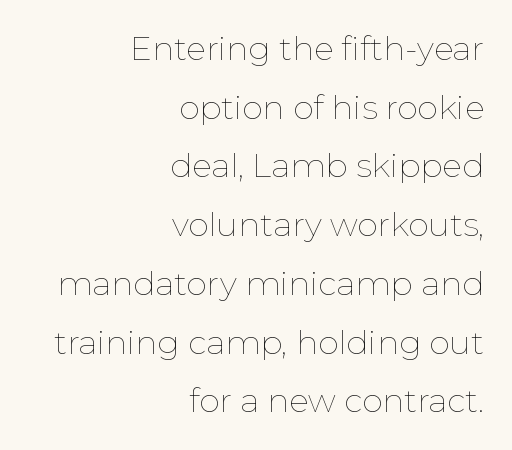
No heavy texture on the line: the type isn't bold. Short note: letters normally spaced. Every row of glyphs terminates at an identical x-position on the right. Rendered with straight, roman letterforms.
